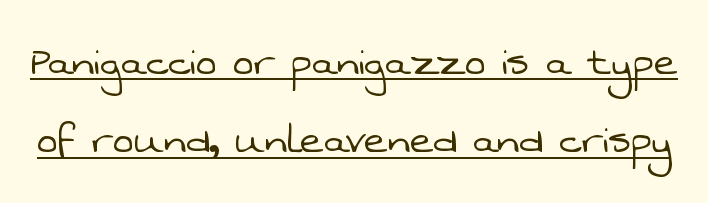
Q: Is the text bold? A: No.
Q: Is the typeface a serif or a sans-serif typeface? A: Sans-serif.
Q: Is the text underlined? A: Yes.
Q: Is the spacing between letters normal or unusually wide? A: Normal.
Q: Is the spacing between lines tight, normal or loose? A: Normal.
Q: Width (condensed, normal, or wide)? A: Normal.
Q: Stroke contrast? A: Low.
Q: x-height? A: Medium.
Q: Monospaced? A: No.
